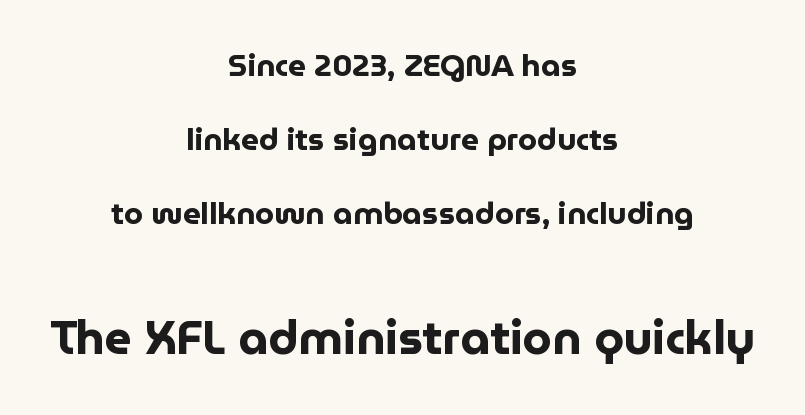
Q: Is the text bold? A: Yes.
Q: Is the text italic (slanted)? A: No, it is upright.
Q: Is the typeface a serif or a sans-serif typeface? A: Sans-serif.
Q: Is the text underlined? A: No.
Q: How is the paragraph aligned? A: Centered.
Q: Is the spacing between letters normal or unusually wide? A: Normal.
Q: Is the spacing between lines tight, normal or loose? A: Loose.
Q: Which block of text is set in a larger size, the first (top) or the second (bottom)? A: The second (bottom) one.
Q: Width (condensed, normal, or wide)? A: Normal.
Q: Stroke contrast? A: Low.
Q: x-height? A: Medium.
Q: Monospaced? A: No.
